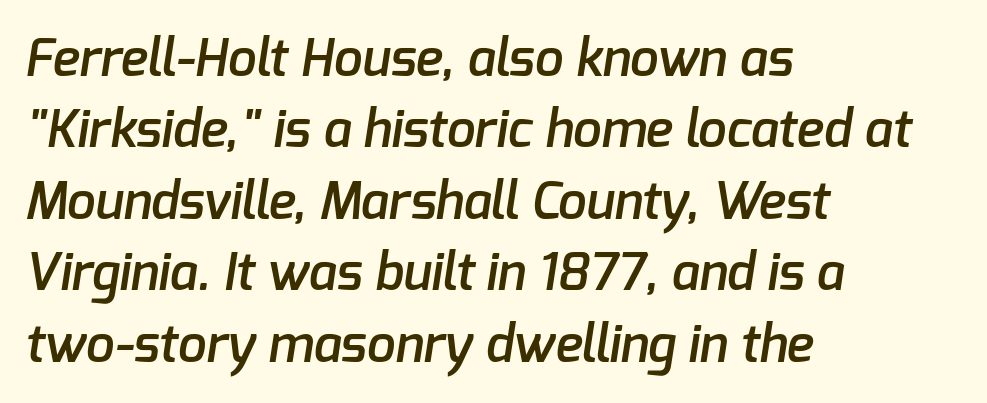
The image shows 51 px semibold sans-serif type; set left-aligned, normal line spacing (1.4x), normal letter spacing, not underlined; low stroke contrast and a medium x-height.
